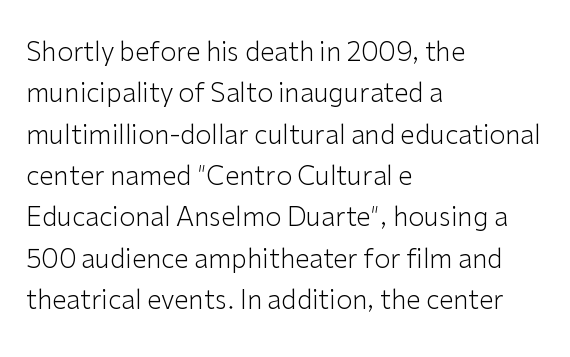
The image shows 26 px text type, upright; set left-aligned, normal line spacing (1.59x), normal letter spacing, not underlined.
